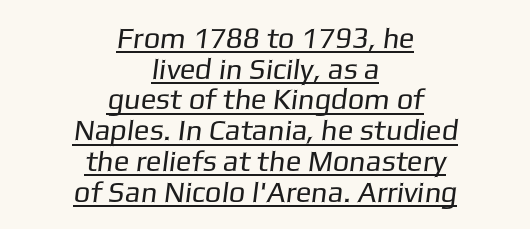
{"serif": "no", "bold": "no", "weight": "regular", "width": "normal", "stroke_contrast": "low", "x_height": "medium", "monospaced": "no", "underline": "yes", "align": "center", "line_spacing": "tight", "line_spacing_ratio": 1.06, "letter_spacing": "normal", "letter_spacing_em": 0.0, "glyph_px": 29}
